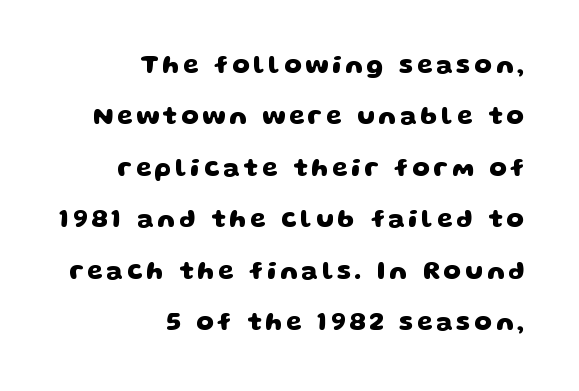
The image shows 25 px bold type; set right-aligned, loose line spacing (2.06x), not underlined.
